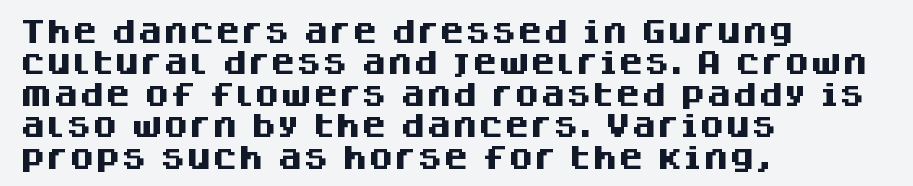
{"italic": "no", "bold": "yes", "underline": "no", "align": "left", "line_spacing_ratio": 1.21, "letter_spacing": "normal", "letter_spacing_em": 0.0, "glyph_px": 26}
